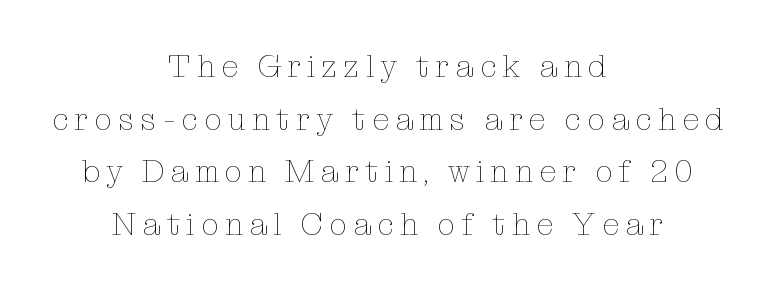
The image shows 31 px thin type, upright; set centered, normal line spacing (1.7x), unusually wide letter spacing (+0.2 em), not underlined; low stroke contrast and a medium x-height.
